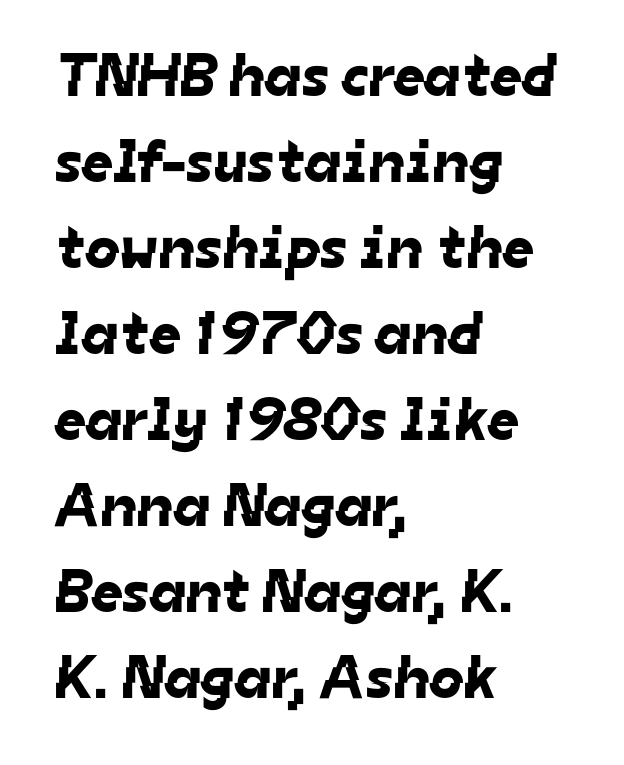
{"serif": "no", "width": "normal", "stroke_contrast": "low", "x_height": "medium", "monospaced": "no", "underline": "no", "align": "left", "line_spacing": "normal", "line_spacing_ratio": 1.41, "letter_spacing": "normal", "letter_spacing_em": 0.0, "glyph_px": 61}
